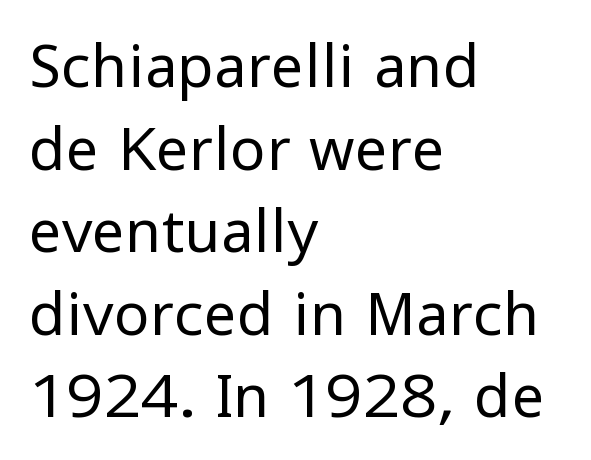
No extra ink here — the face is not bold. The gaps between neighbouring characters are ordinary and unremarkable. The passage shown is typeset with a sans-serif family. Regarding leading, the lines here are spaced in the standard way. These lines are rendered in a variable-pitch font.
